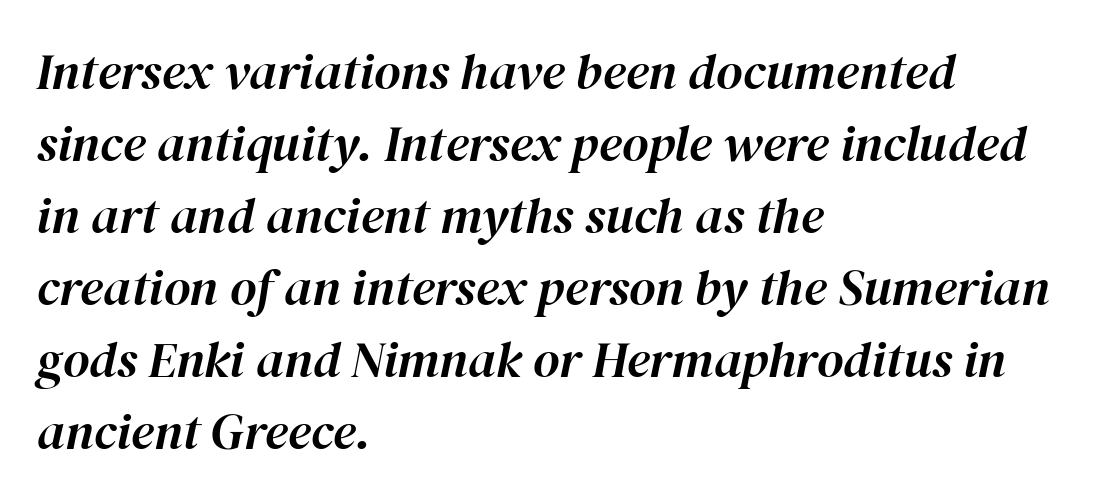
This sample is left-justified, so line endings fall wherever the words run out. Vertical spacing — default. Descenders hang freely into open space. The tracking reads as untouched default to a designer's eye. The axis of the letterforms is tilted away from vertical.
